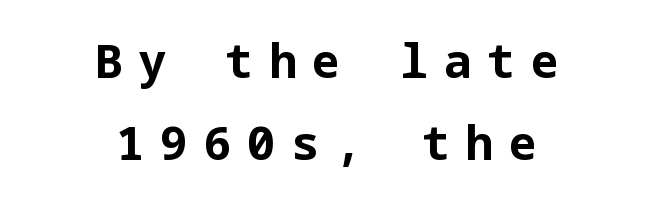
Q: Is the text bold? A: Yes.
Q: Is the text italic (slanted)? A: No, it is upright.
Q: Is the typeface a serif or a sans-serif typeface? A: Sans-serif.
Q: Is the text underlined? A: No.
Q: How is the paragraph aligned? A: Centered.
Q: Is the spacing between letters normal or unusually wide? A: Unusually wide.
Q: Width (condensed, normal, or wide)? A: Normal.
Q: Stroke contrast? A: Low.
Q: x-height? A: Medium.
